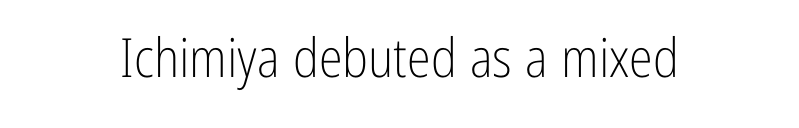
Q: Is the text bold? A: No.
Q: Is the text italic (slanted)? A: No, it is upright.
Q: Is the typeface a serif or a sans-serif typeface? A: Sans-serif.
Q: Is the text underlined? A: No.
Q: Is the spacing between letters normal or unusually wide? A: Normal.
Q: Width (condensed, normal, or wide)? A: Condensed.
Q: Stroke contrast? A: Low.
Q: x-height? A: Medium.
Q: Monospaced? A: No.
